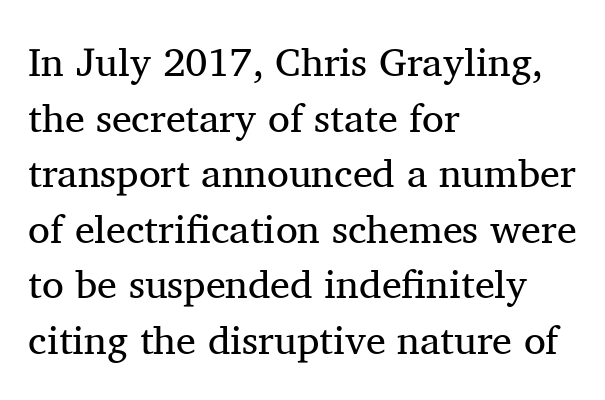
{"serif": "yes", "italic": "no", "bold": "no", "weight": "regular", "width": "normal", "stroke_contrast": "medium", "x_height": "medium", "monospaced": "no", "underline": "no", "align": "left", "line_spacing": "normal", "line_spacing_ratio": 1.39, "letter_spacing": "normal", "letter_spacing_em": 0.0, "glyph_px": 40}
